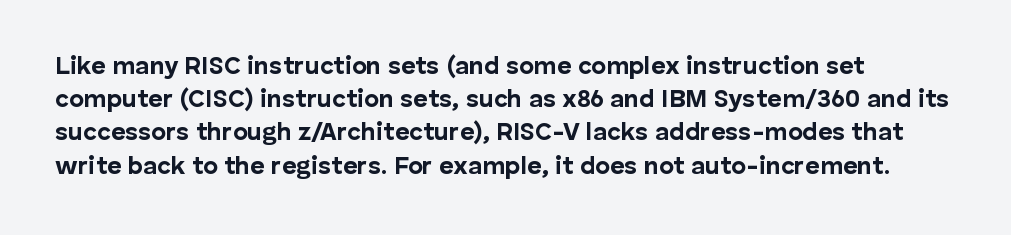
One-word summary of the alignment: left. Compared with an ordinary text face, these strokes are far heavier — a full bold. Interline gaps are of average width in this sample. Letter spacing: default. The baseline area is clear. The letters stand upright; this is a roman face.
